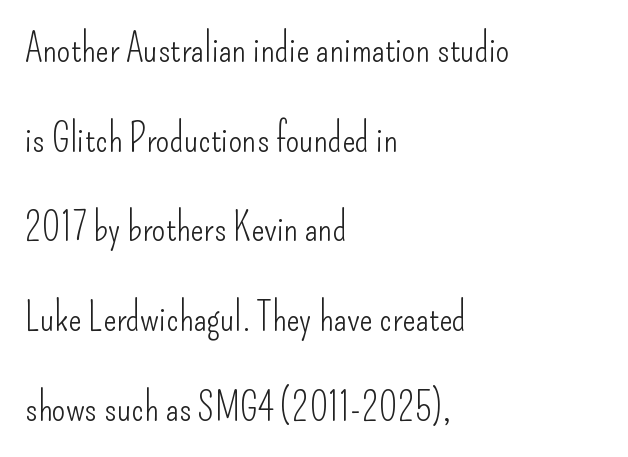
The rendering uses a large line-height, opening up the rows. Is this a fixed-width face? No — the glyphs have proportional, varying widths. Compared with typical body copy, the letter spacing here is the same. This rendering employs a face without finishing strokes, i.e., a sans-serif. Is the type heavy? It reads as light-to-regular instead. Where is the straight margin? On the left.
